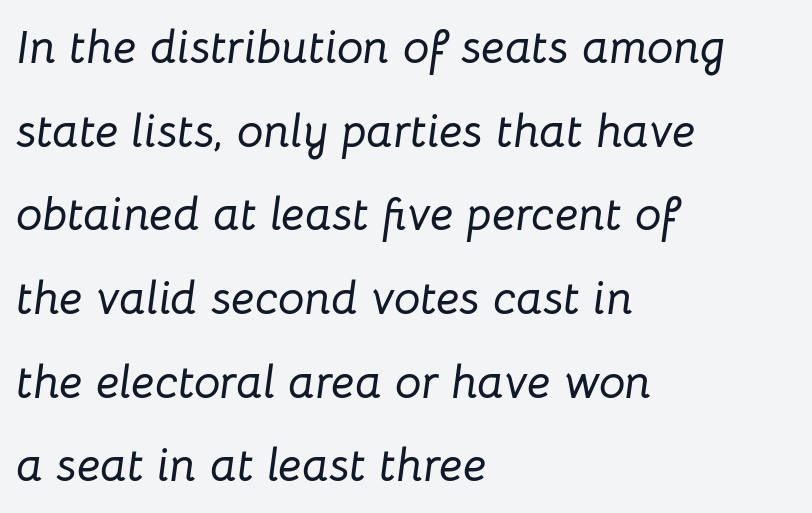
Do the characters align in a grid? No, the font is proportional. Clear beneath every line of the passage. Look at the tracking — it's just the regular setting, nothing added. An italicized treatment has been applied to the whole sample. Compared with a centered layout, this one pins lines to the left instead.
